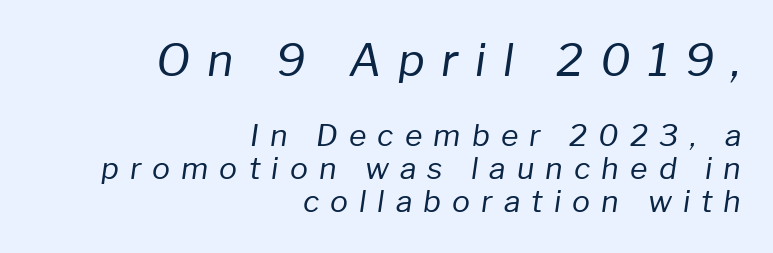
The rag falls on the left side of this text block. Underlining? Definitely not there. Weight: in the light-to-regular range. Here the designer chose a conventional face with non-uniform glyph widths. The upper block of text is set noticeably larger than the block beneath it.
